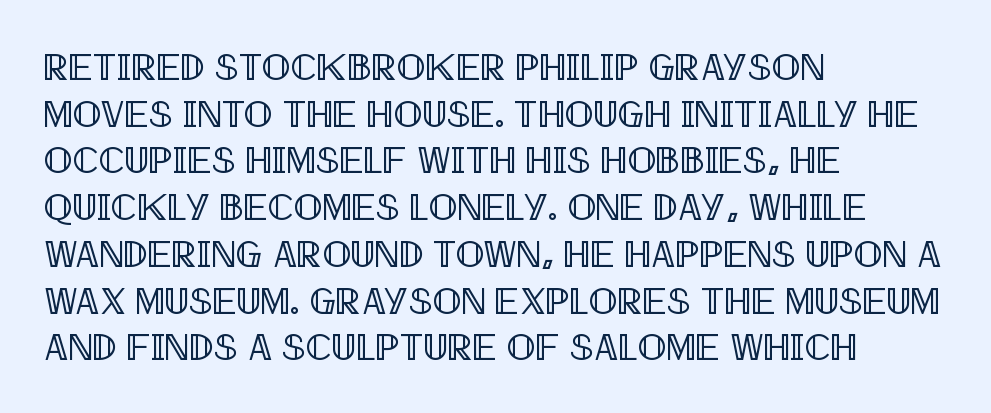
Q: Is the text italic (slanted)? A: No, it is upright.
Q: Is the text underlined? A: No.
Q: How is the paragraph aligned? A: Left-aligned.
Q: Is the spacing between letters normal or unusually wide? A: Normal.
Q: Width (condensed, normal, or wide)? A: Condensed.
Q: x-height? A: Large.
Q: Monospaced? A: No.
